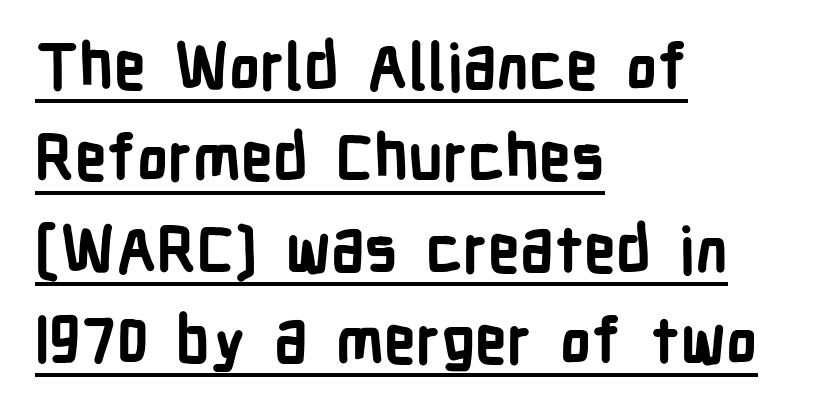
Is this a sans? Yes — the strokes have no serifs. Interline gaps are of average width in this sample. Inter-character spacing is left at the font's built-in metrics. These lines are set flush left with a ragged right edge. In terms of weight, the rendering is a true, heavy bold. The letters advance in unequal steps, a hallmark of proportional type.
